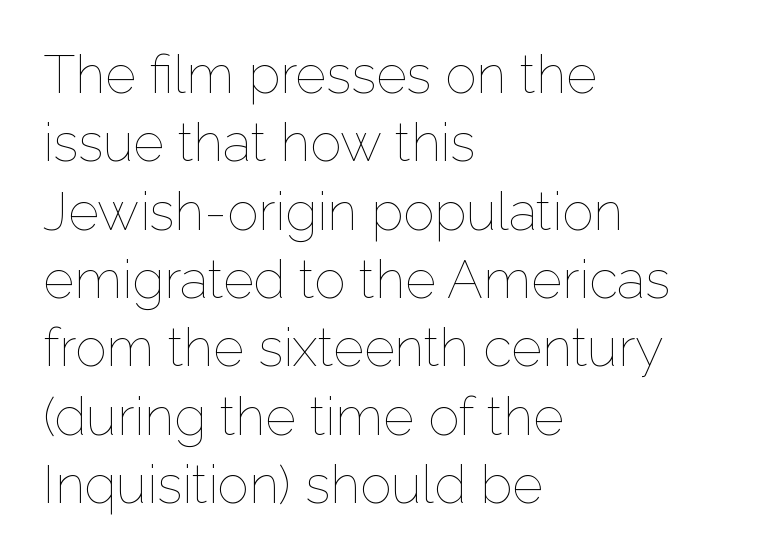
Q: Is the text bold? A: No.
Q: Is the text italic (slanted)? A: No, it is upright.
Q: Is the text underlined? A: No.
Q: How is the paragraph aligned? A: Left-aligned.
Q: Is the spacing between letters normal or unusually wide? A: Normal.
Q: Is the spacing between lines tight, normal or loose? A: Normal.
Q: Width (condensed, normal, or wide)? A: Normal.
Q: Stroke contrast? A: Low.
Q: x-height? A: Medium.
Q: Monospaced? A: No.
